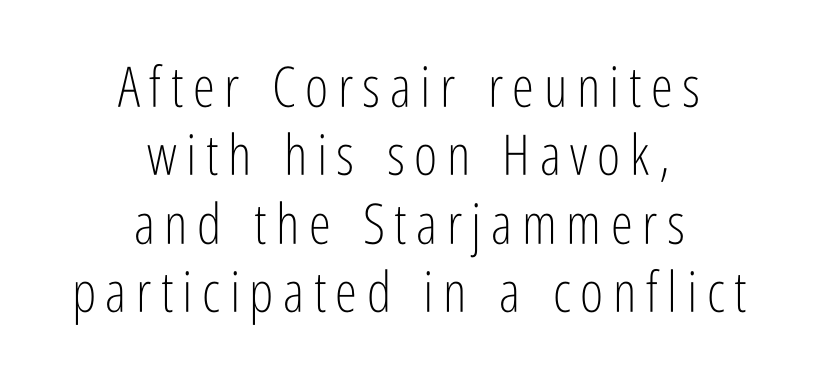
The image shows 56 px light, condensed sans-serif type, upright; set centered, line spacing 1.22x, not underlined; low stroke contrast and a medium x-height.
